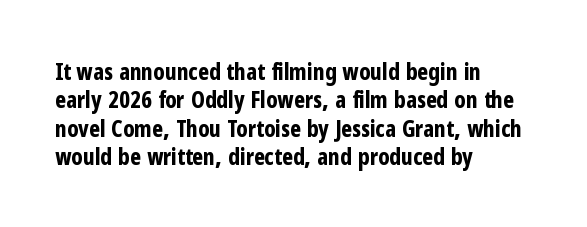
The image shows 23 px bold type, upright; set left-aligned, line spacing 1.23x, normal letter spacing, not underlined.
